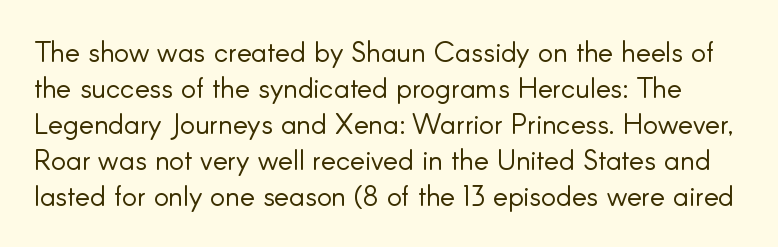
{"serif": "no", "italic": "no", "bold": "no", "weight": "light", "width": "normal", "stroke_contrast": "low", "x_height": "small", "monospaced": "no", "underline": "no", "line_spacing": "normal", "line_spacing_ratio": 1.29, "letter_spacing": "normal", "letter_spacing_em": 0.0, "glyph_px": 28}
